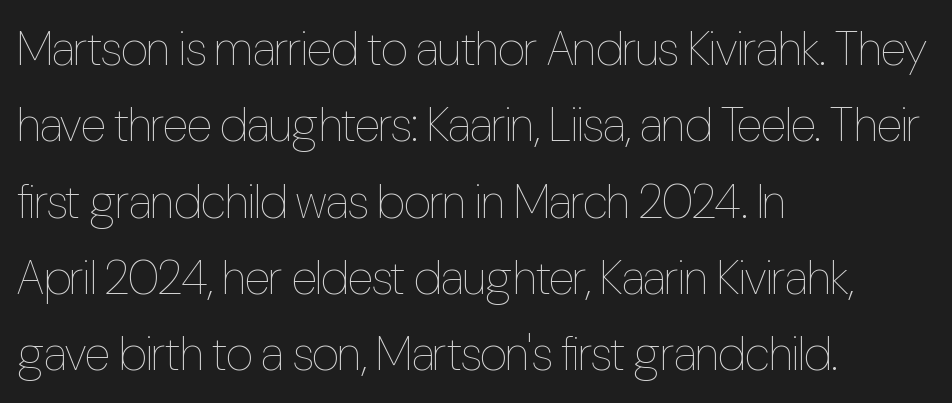
{"italic": "no", "bold": "no", "weight": "thin", "width": "condensed", "stroke_contrast": "low", "x_height": "medium", "monospaced": "no", "underline": "no", "align": "left", "line_spacing": "normal", "line_spacing_ratio": 1.59, "letter_spacing": "normal", "letter_spacing_em": 0.0, "glyph_px": 48}
